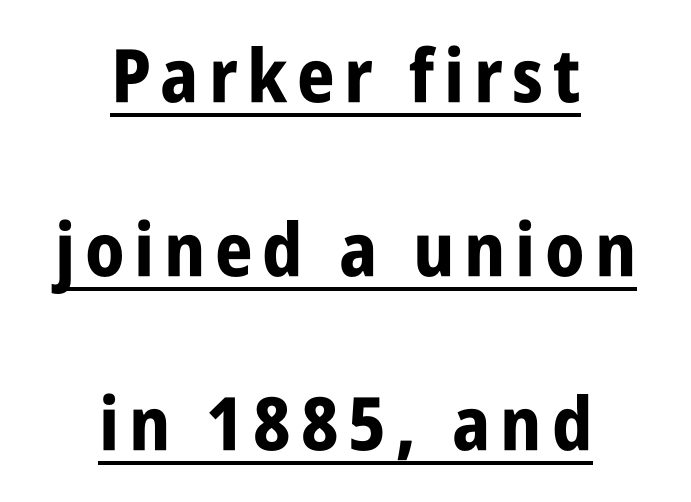
{"serif": "no", "italic": "no", "bold": "yes", "weight": "bold", "width": "condensed", "stroke_contrast": "low", "x_height": "large", "monospaced": "no", "underline": "yes", "align": "center", "line_spacing": "loose", "line_spacing_ratio": 2.35, "glyph_px": 74}
